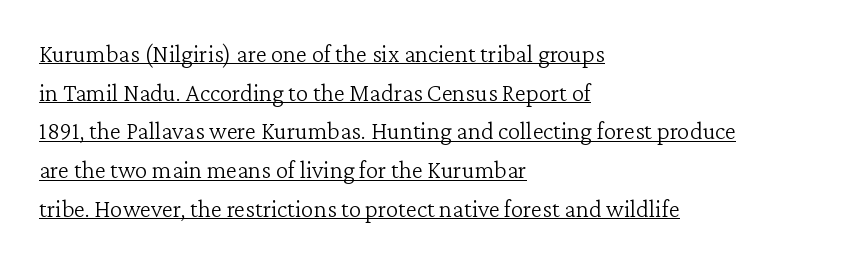
Every stem runs plumb, perpendicular to the baseline. The passage shown is not bold in any degree. Decoration check: the copy is underlined. Spacing between characters is what you'd get straight out of the box. Interline gaps are of average width in this sample.
